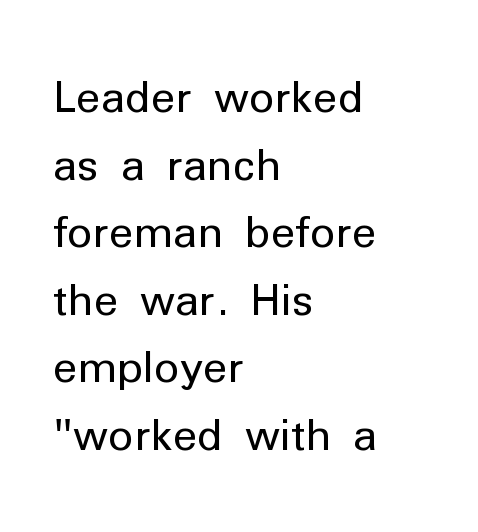
Caption: multi-line text, flush left, ragged right. A typesetter would call this proportional, since set widths differ per character. The space beneath each line is pristine and unruled. The lettering holds an erect, upright posture throughout. Caption: standard tracking, unaltered. The weight would be labelled regular, book, light, or lighter still.
